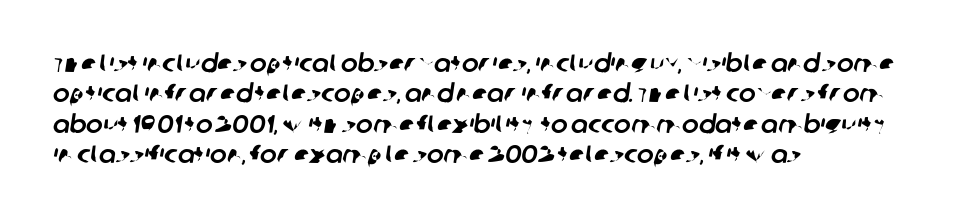
Q: Is the text underlined? A: No.
Q: How is the paragraph aligned? A: Left-aligned.
Q: Is the spacing between letters normal or unusually wide? A: Normal.
